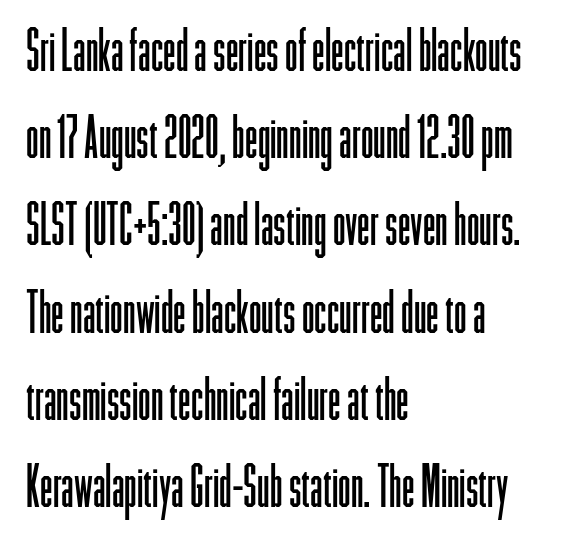
The glyphs are unaccompanied by any horizontal stroke below them. Think standard paragraph weight, or any step lighter than that. Examine the stroke ends and you'll find no serifs. This is the regular roman posture of the typeface.
